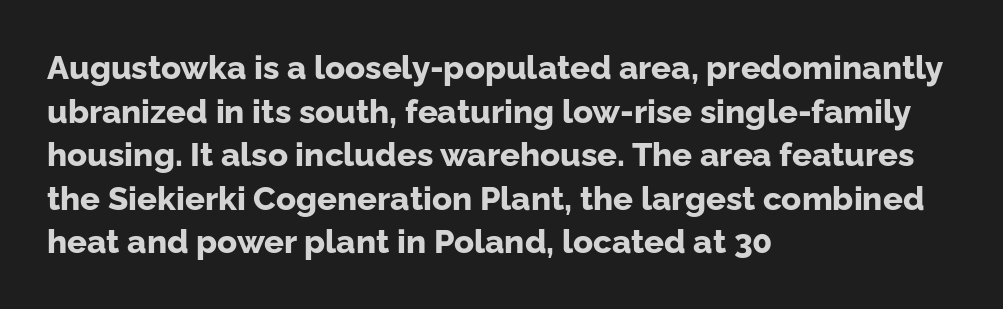
The image shows 33 px bold sans-serif type, upright; set left-aligned, normal line spacing (1.32x), normal letter spacing, not underlined; low stroke contrast and a medium x-height.
